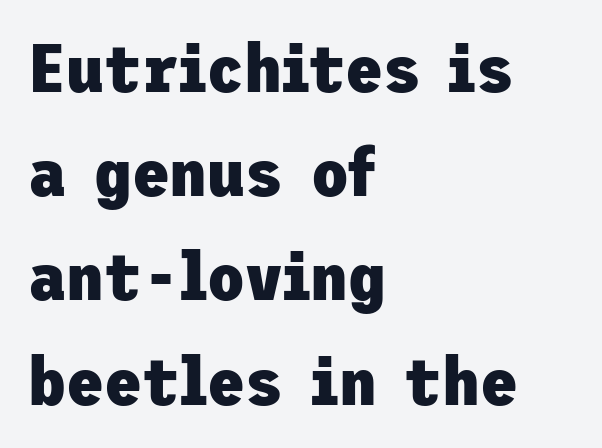
Q: Is the text bold? A: Yes.
Q: Is the text italic (slanted)? A: No, it is upright.
Q: Is the typeface a serif or a sans-serif typeface? A: Sans-serif.
Q: Is the text underlined? A: No.
Q: How is the paragraph aligned? A: Left-aligned.
Q: Is the spacing between letters normal or unusually wide? A: Normal.
Q: Is the spacing between lines tight, normal or loose? A: Normal.
Q: Width (condensed, normal, or wide)? A: Normal.
Q: Stroke contrast? A: Low.
Q: x-height? A: Medium.
